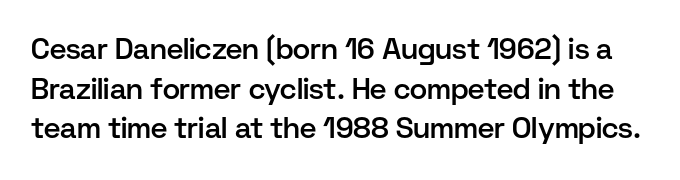
{"serif": "no", "italic": "no", "bold": "semi", "weight": "semibold", "width": "normal", "stroke_contrast": "low", "x_height": "medium", "monospaced": "no", "underline": "no", "line_spacing": "normal", "line_spacing_ratio": 1.37, "letter_spacing": "normal", "letter_spacing_em": 0.0, "glyph_px": 29}
